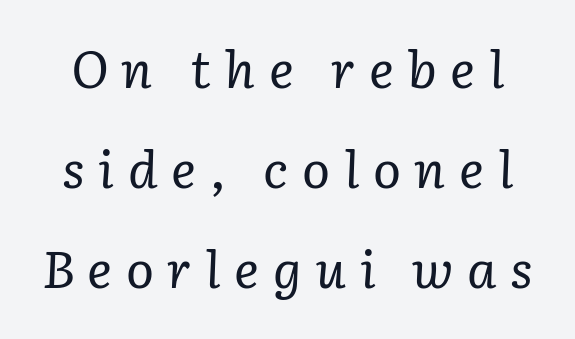
Substantial extra tracking has been applied to these lines. The lettering tilts uniformly, giving the passage an italic look. Each new line begins a long way beneath the previous one. Any mark beneath the type? The region is blank.
